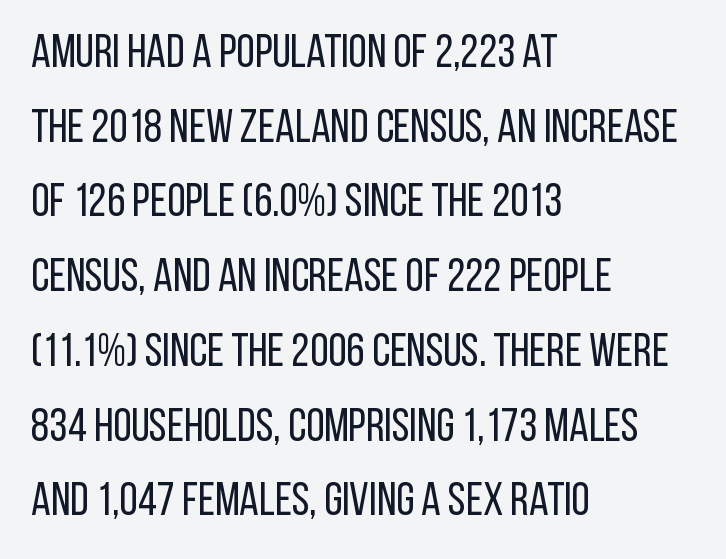
All the whitespace from short lines collects on the right. The characters are drawn with everyday or finer stroke widths. The characters display no serif detailing; their extremities are plain. This sample keeps an unexceptional amount of space between lines. Each row of text sits above clean, open space. Default kerning and tracking; the words read as compact shapes.
